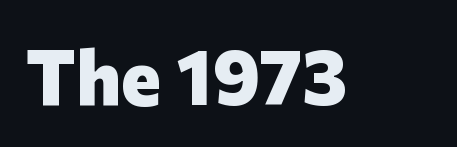
The image shows 77 px heavy sans-serif type, upright; set normal letter spacing, not underlined; low stroke contrast and a medium x-height.
